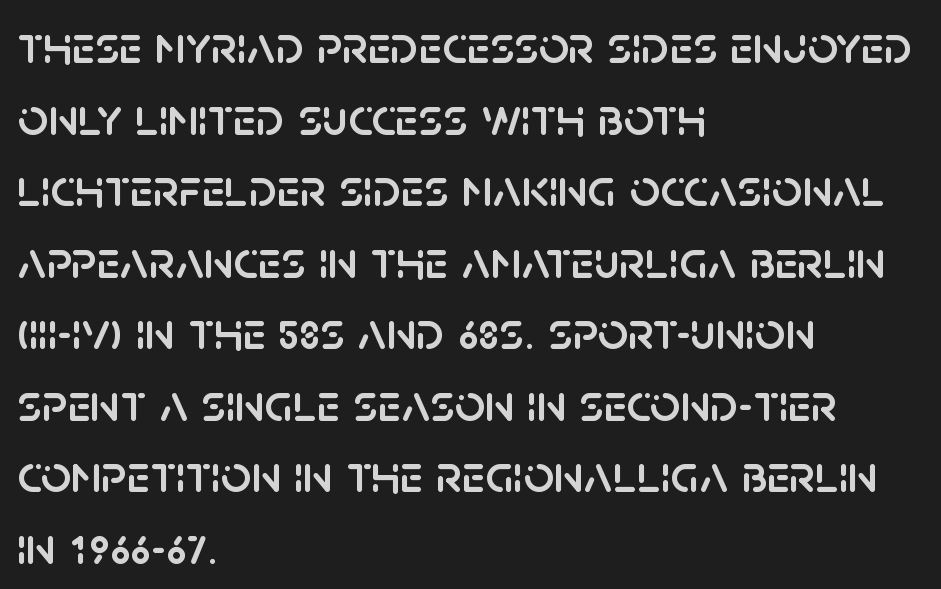
The image shows 53 px sans-serif type, upright; set left-aligned, normal line spacing (1.35x), normal letter spacing, not underlined; low stroke contrast and a large x-height.
